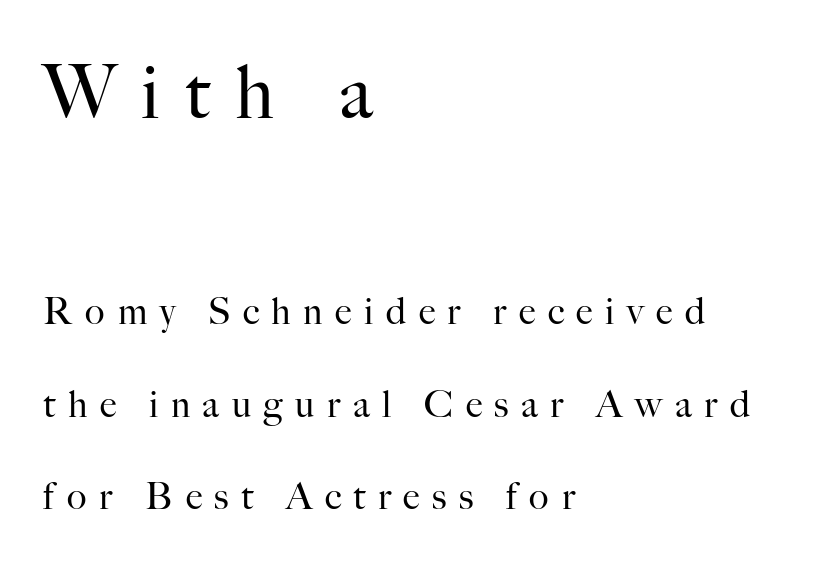
Q: Is the text bold? A: No.
Q: Is the text italic (slanted)? A: No, it is upright.
Q: Is the typeface a serif or a sans-serif typeface? A: Serif.
Q: Is the text underlined? A: No.
Q: How is the paragraph aligned? A: Left-aligned.
Q: Is the spacing between letters normal or unusually wide? A: Unusually wide.
Q: Is the spacing between lines tight, normal or loose? A: Loose.
Q: Which block of text is set in a larger size, the first (top) or the second (bottom)? A: The first (top) one.
Q: Width (condensed, normal, or wide)? A: Normal.
Q: Stroke contrast? A: High.
Q: x-height? A: Small.
Q: Monospaced? A: No.
